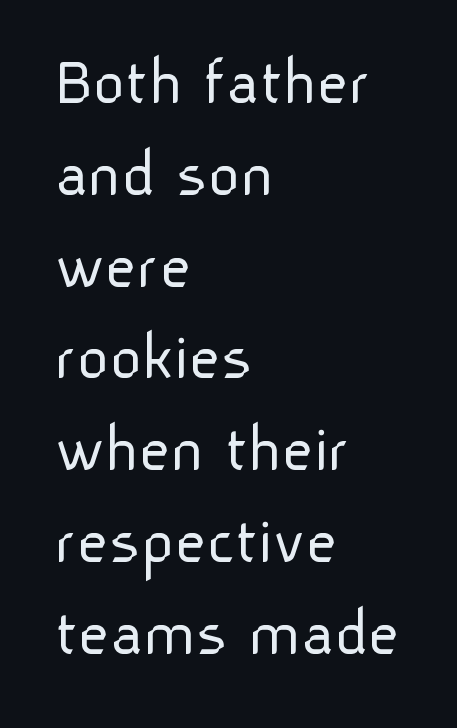
Standard letterfit; no display-style spreading of the glyphs. Weight: regular or lighter. Posture: vertical. Note the varied advance widths — an 'i' is clearly narrower than an 'm'. The glyphs are unaccompanied by any horizontal stroke below them. What kind of face is this? One without serifs — a sans.
